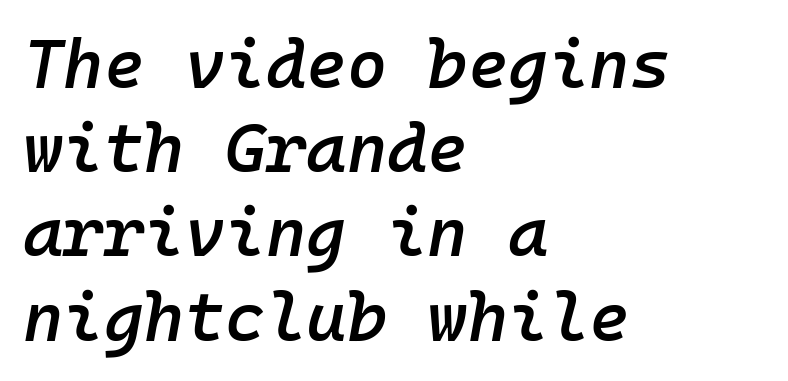
The image shows 69 px semibold type, italic (leaning right), monospaced; set left-aligned, line spacing 1.22x, normal letter spacing, not underlined; low stroke contrast and a medium x-height.
